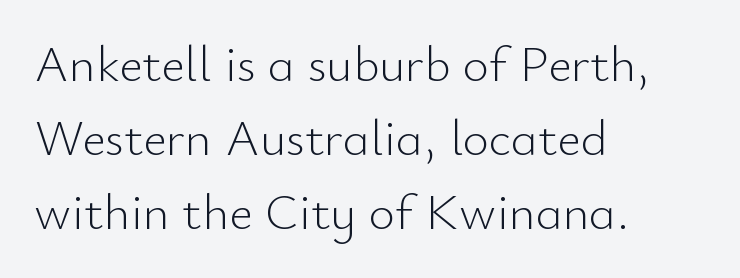
Q: Is the text bold? A: No.
Q: Is the text italic (slanted)? A: No, it is upright.
Q: Is the typeface a serif or a sans-serif typeface? A: Sans-serif.
Q: Is the text underlined? A: No.
Q: How is the paragraph aligned? A: Left-aligned.
Q: Is the spacing between letters normal or unusually wide? A: Normal.
Q: Is the spacing between lines tight, normal or loose? A: Normal.
Q: Width (condensed, normal, or wide)? A: Normal.
Q: Stroke contrast? A: Low.
Q: x-height? A: Small.
Q: Monospaced? A: No.
